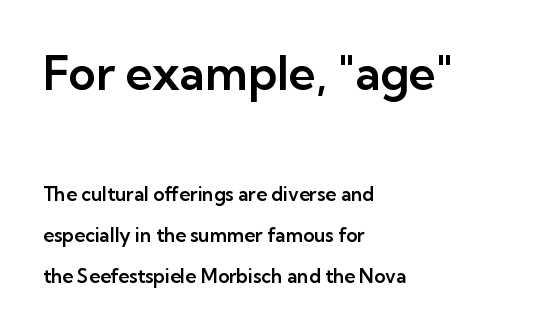
The image shows 47 px sans-serif type, upright; set left-aligned, loose line spacing (2.16x), normal letter spacing, not underlined; the first (top) block is 2.47x larger; low stroke contrast and a medium x-height.
